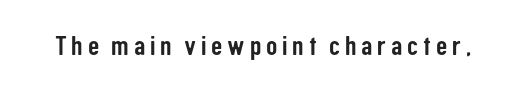
{"serif": "no", "italic": "no", "width": "condensed", "stroke_contrast": "low", "x_height": "medium", "monospaced": "no", "underline": "no", "glyph_px": 28}
